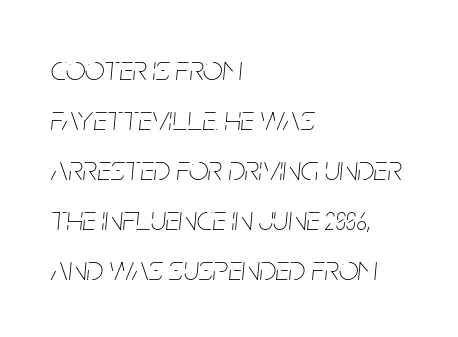
The image shows 35 px thin, condensed type, italic (leaning right); set left-aligned, normal line spacing (1.43x), normal letter spacing, not underlined; low stroke contrast and a large x-height.
